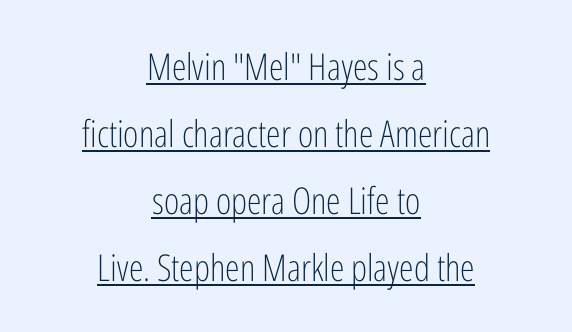
{"serif": "no", "italic": "no", "bold": "no", "weight": "light", "width": "condensed", "stroke_contrast": "low", "x_height": "medium", "monospaced": "no", "underline": "yes", "align": "center", "line_spacing_ratio": 1.81, "letter_spacing": "normal", "letter_spacing_em": 0.0, "glyph_px": 37}
